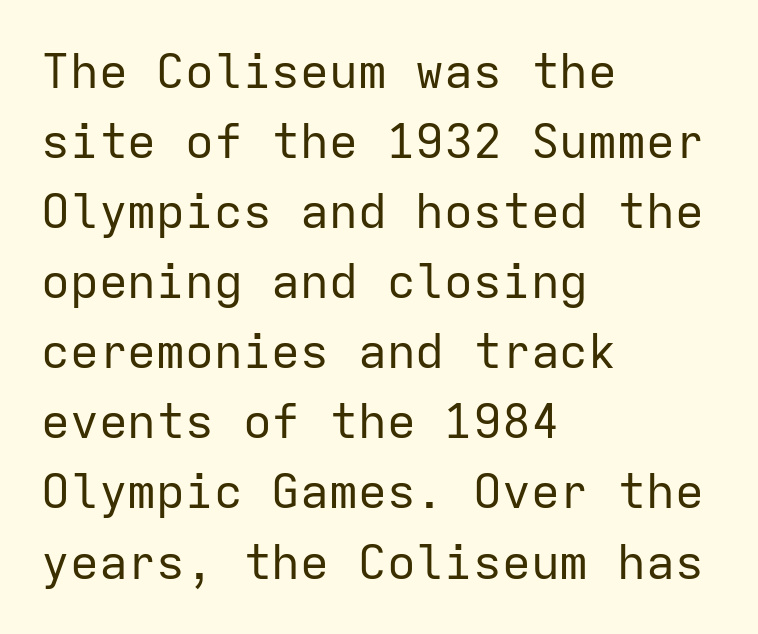
Q: Is the text bold? A: No.
Q: Is the text italic (slanted)? A: No, it is upright.
Q: Is the typeface a serif or a sans-serif typeface? A: Sans-serif.
Q: Is the text underlined? A: No.
Q: How is the paragraph aligned? A: Left-aligned.
Q: Is the spacing between letters normal or unusually wide? A: Normal.
Q: Is the spacing between lines tight, normal or loose? A: Normal.
Q: Width (condensed, normal, or wide)? A: Normal.
Q: Stroke contrast? A: Low.
Q: x-height? A: Medium.
Q: Monospaced? A: Yes.
